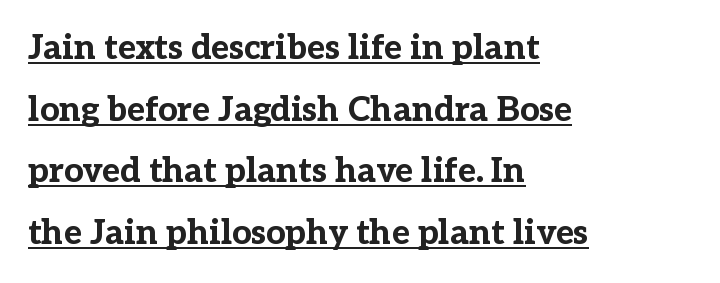
Regarding serifs, this sample has them. Is the letter spacing exaggerated? No — it looks like the ordinary default. Short and long lines alike share a common starting point at left. Characters remain perfectly vertical along every line.
